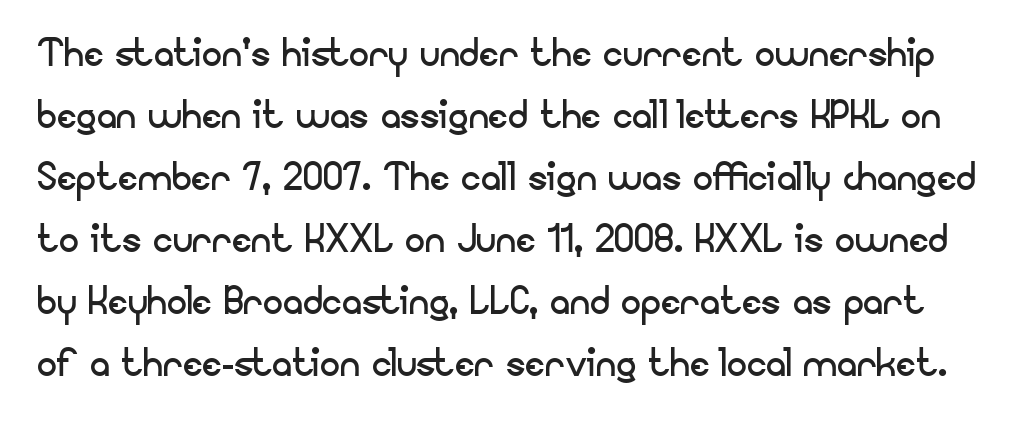
{"serif": "no", "italic": "no", "bold": "no", "weight": "regular", "width": "normal", "stroke_contrast": "low", "x_height": "small", "monospaced": "no", "underline": "no", "line_spacing_ratio": 1.24, "letter_spacing": "normal", "letter_spacing_em": 0.0, "glyph_px": 50}
